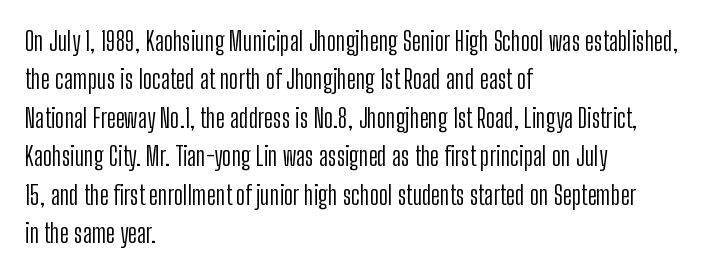
Q: Is the text bold? A: No.
Q: Is the text italic (slanted)? A: No, it is upright.
Q: Is the text underlined? A: No.
Q: How is the paragraph aligned? A: Left-aligned.
Q: Is the spacing between letters normal or unusually wide? A: Normal.
Q: Is the spacing between lines tight, normal or loose? A: Normal.
